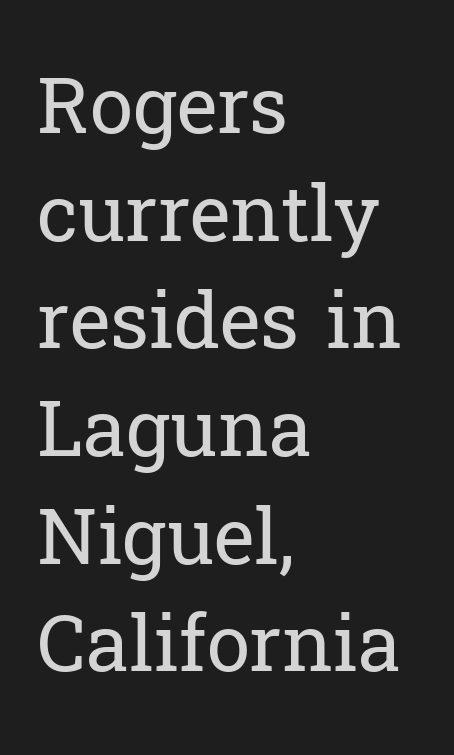
Q: Is the text bold? A: No.
Q: Is the text italic (slanted)? A: No, it is upright.
Q: Is the typeface a serif or a sans-serif typeface? A: Serif.
Q: Is the text underlined? A: No.
Q: How is the paragraph aligned? A: Left-aligned.
Q: Is the spacing between letters normal or unusually wide? A: Normal.
Q: Is the spacing between lines tight, normal or loose? A: Normal.
Q: Width (condensed, normal, or wide)? A: Normal.
Q: Stroke contrast? A: Low.
Q: x-height? A: Medium.
Q: Monospaced? A: No.
